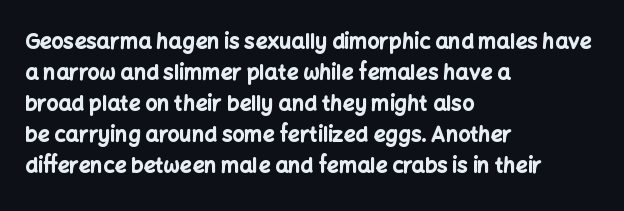
Q: Is the text bold? A: Yes.
Q: Is the text italic (slanted)? A: No, it is upright.
Q: Is the text underlined? A: No.
Q: How is the paragraph aligned? A: Left-aligned.
Q: Is the spacing between letters normal or unusually wide? A: Normal.
Q: Is the spacing between lines tight, normal or loose? A: Normal.
